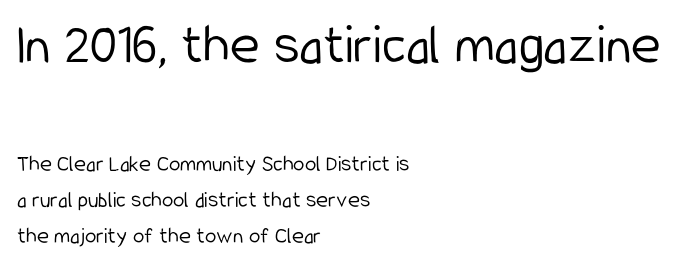
Q: Is the text bold? A: No.
Q: Is the text italic (slanted)? A: No, it is upright.
Q: Is the typeface a serif or a sans-serif typeface? A: Sans-serif.
Q: Is the text underlined? A: No.
Q: How is the paragraph aligned? A: Left-aligned.
Q: Is the spacing between letters normal or unusually wide? A: Normal.
Q: Is the spacing between lines tight, normal or loose? A: Normal.
Q: Which block of text is set in a larger size, the first (top) or the second (bottom)? A: The first (top) one.
Q: Width (condensed, normal, or wide)? A: Condensed.
Q: Stroke contrast? A: Low.
Q: x-height? A: Medium.
Q: Monospaced? A: No.
